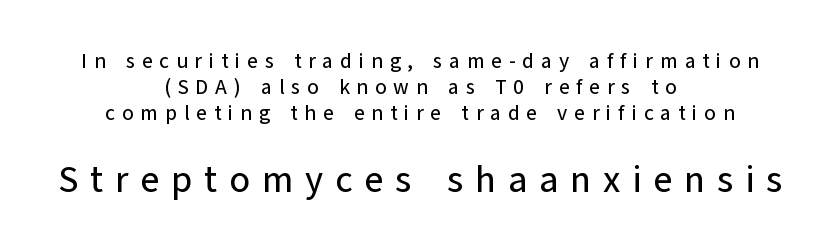
{"serif": "no", "italic": "no", "width": "normal", "stroke_contrast": "low", "x_height": "medium", "monospaced": "no", "underline": "no", "align": "center", "line_spacing": "normal", "line_spacing_ratio": 1.25, "letter_spacing": "wide", "letter_spacing_em": 0.32, "larger_block": "second", "size_ratio": 1.76, "glyph_px": 37}
